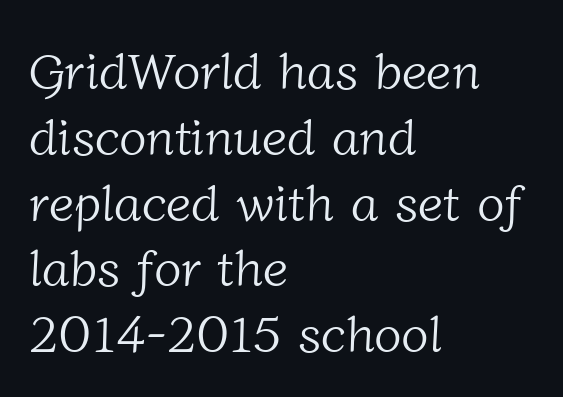
Q: Is the text bold? A: No.
Q: Is the typeface a serif or a sans-serif typeface? A: Serif.
Q: Is the text underlined? A: No.
Q: How is the paragraph aligned? A: Left-aligned.
Q: Is the spacing between letters normal or unusually wide? A: Normal.
Q: Is the spacing between lines tight, normal or loose? A: Normal.
Q: Width (condensed, normal, or wide)? A: Normal.
Q: Stroke contrast? A: Low.
Q: x-height? A: Medium.
Q: Monospaced? A: No.
